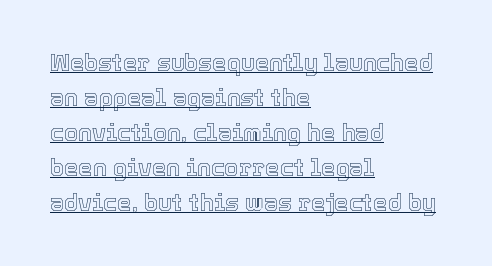
{"italic": "no", "underline": "yes", "align": "left", "line_spacing": "normal", "line_spacing_ratio": 1.52, "letter_spacing": "normal", "letter_spacing_em": 0.0, "glyph_px": 23}
